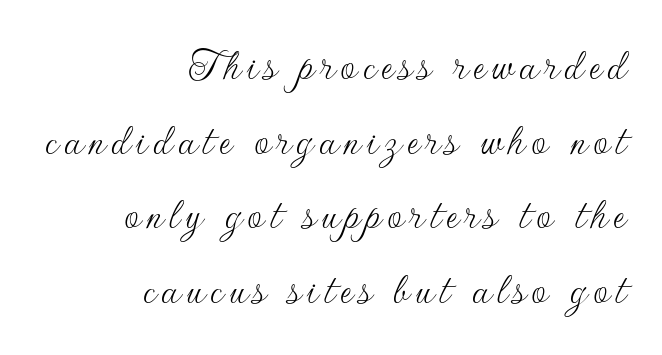
Q: Is the text bold? A: No.
Q: Is the text italic (slanted)? A: Yes.
Q: Is the typeface a serif or a sans-serif typeface? A: Sans-serif.
Q: Is the text underlined? A: No.
Q: How is the paragraph aligned? A: Right-aligned.
Q: Is the spacing between lines tight, normal or loose? A: Normal.
Q: Width (condensed, normal, or wide)? A: Normal.
Q: Stroke contrast? A: Low.
Q: x-height? A: Small.
Q: Monospaced? A: No.
